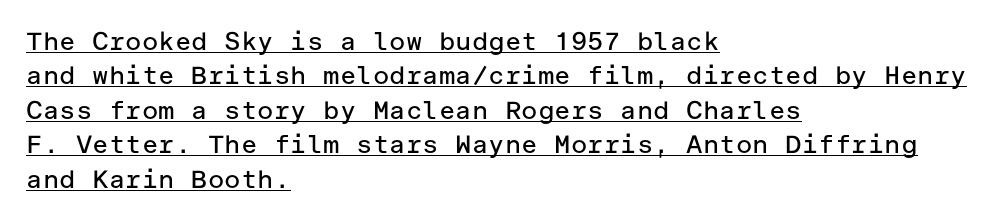
Here the glyphs are tracked normally, forming tight word shapes. Do the letters lean? They stand straight. This rendering uses left alignment, leaving the right contour irregular. Underlined type. Leading matches the norm, producing a regular column. The cut favours lightness, reaching ordinary text weight at its darkest.
